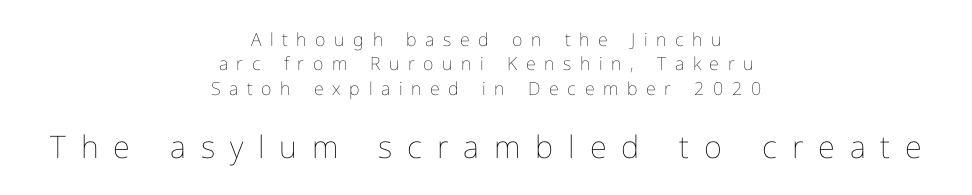
Is the stroke heavy? The answer is a plain regular-or-lighter. Is there much room between lines? A standard amount, neither cramped nor airy. Nope, not italic — everything's standing straight. Character widths vary here, with narrow letters taking less room than wide ones. The gap between lines stays unmarked.
